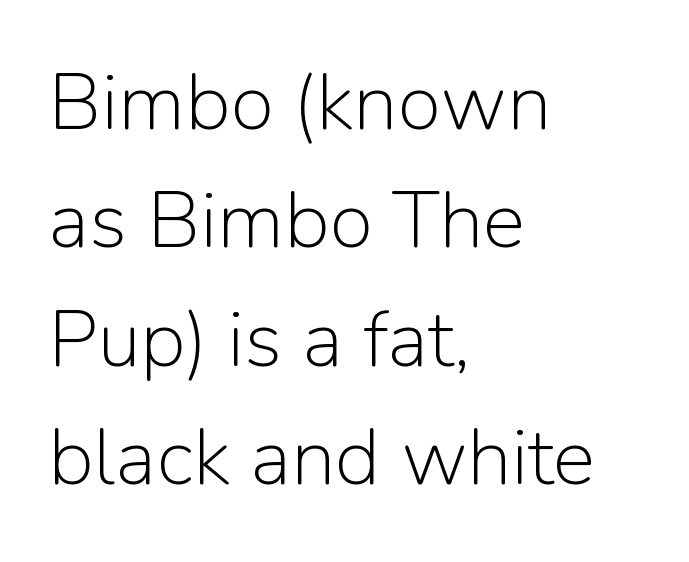
Stroke terminals: plain, sans-serif. Here the designer chose a conventional face with non-uniform glyph widths. The passage shown has conventional tracking throughout. A light-to-regular cut is what we see here. The lines in this sample share a left origin and differ only in where they stop. Has an underline been added? It has not.
